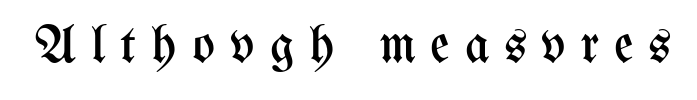
{"italic": "no", "bold": "no", "weight": "regular", "width": "condensed", "stroke_contrast": "medium", "x_height": "medium", "monospaced": "no", "underline": "no", "letter_spacing": "wide", "letter_spacing_em": 0.28, "glyph_px": 53}
